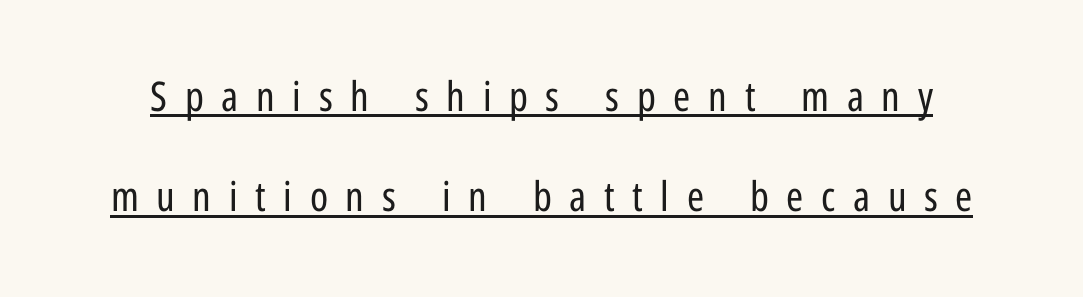
Q: Is the text bold? A: No.
Q: Is the text italic (slanted)? A: No, it is upright.
Q: Is the typeface a serif or a sans-serif typeface? A: Sans-serif.
Q: Is the text underlined? A: Yes.
Q: Is the spacing between letters normal or unusually wide? A: Unusually wide.
Q: Is the spacing between lines tight, normal or loose? A: Loose.
Q: Width (condensed, normal, or wide)? A: Condensed.
Q: Stroke contrast? A: Low.
Q: x-height? A: Medium.
Q: Monospaced? A: No.
